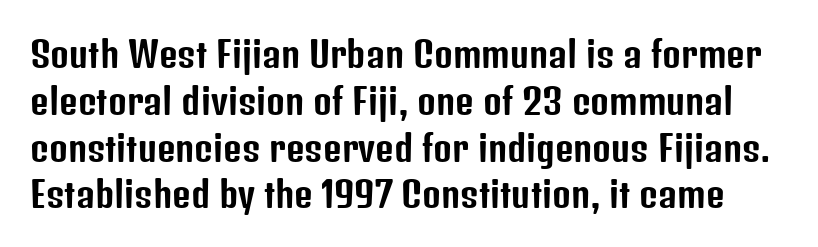
{"serif": "no", "italic": "no", "width": "condensed", "stroke_contrast": "low", "x_height": "medium", "monospaced": "no", "underline": "no", "line_spacing": "normal", "line_spacing_ratio": 1.3, "letter_spacing": "normal", "letter_spacing_em": 0.0, "glyph_px": 36}
